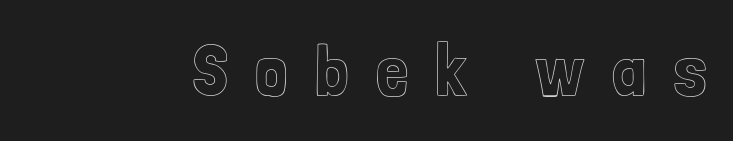
Words float on clear page, feet unadorned. Style check: upright. You could not count columns in this text — the font is proportionally spaced. The passage shown has open, widely tracked lettering throughout.
